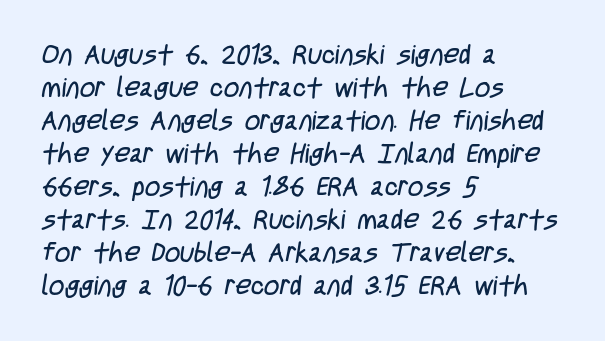
The ragged edge is on the right, which tells us the setting is flush left. The specimen omits any rule beneath the text block's lines. The passage shown has conventional tracking throughout. Think standard paragraph weight, or any step lighter than that.
